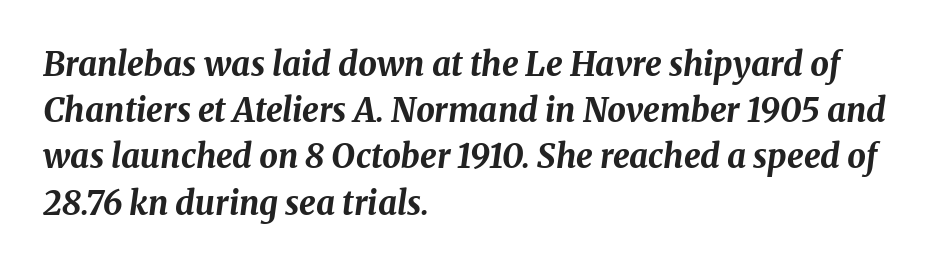
The image shows 33 px bold type, italic (leaning right); set left-aligned, normal line spacing (1.4x), normal letter spacing, not underlined; medium stroke contrast and a medium x-height.
